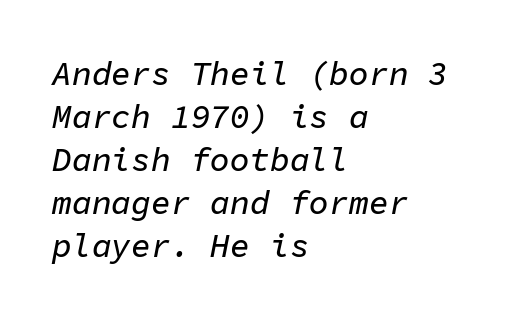
{"italic": "yes", "lean": "right", "slant_degrees": 11, "width": "normal", "stroke_contrast": "low", "x_height": "medium", "monospaced": "yes", "underline": "no", "align": "left", "line_spacing": "normal", "line_spacing_ratio": 1.3, "letter_spacing": "normal", "letter_spacing_em": 0.0, "glyph_px": 33}
